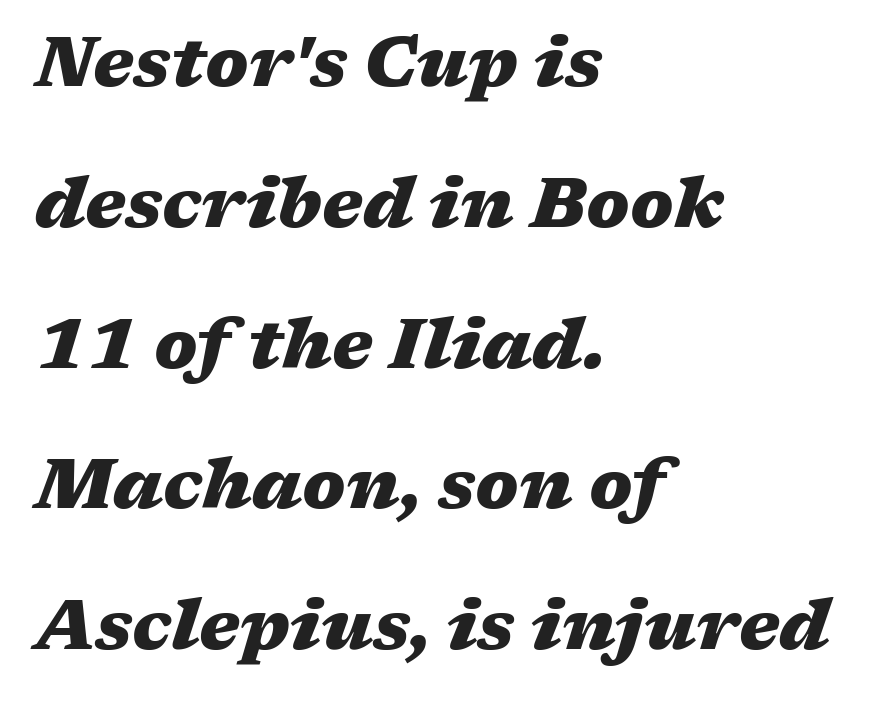
The image shows 69 px heavy, wide type, italic (leaning right); set left-aligned, loose line spacing (2.04x), normal letter spacing, not underlined; medium stroke contrast and a medium x-height.
